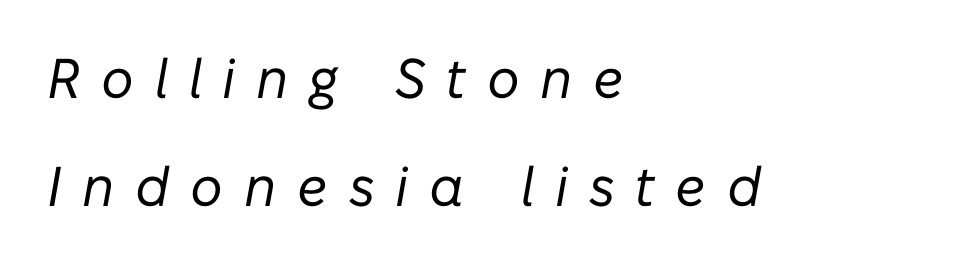
The image shows 56 px regular-weight type, italic (leaning right); set left-aligned, loose line spacing (1.93x), unusually wide letter spacing (+0.37 em), not underlined; low stroke contrast and a medium x-height.
